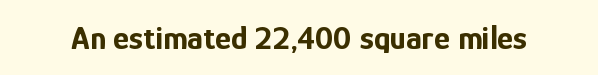
{"serif": "no", "italic": "no", "bold": "yes", "weight": "bold", "width": "condensed", "stroke_contrast": "low", "x_height": "medium", "monospaced": "no", "underline": "no", "letter_spacing": "normal", "letter_spacing_em": 0.0, "glyph_px": 34}
